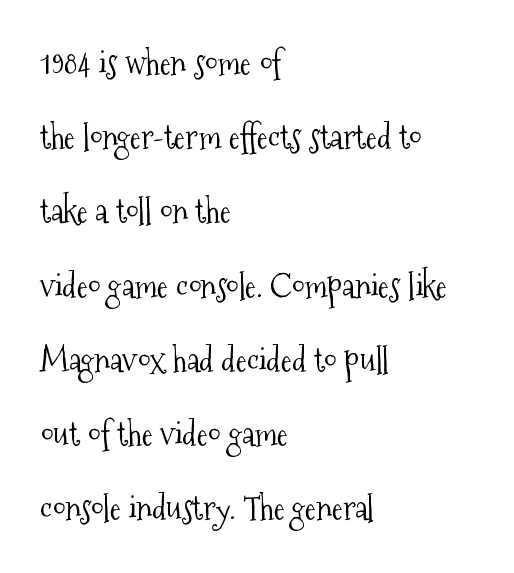
The image shows 33 px light, condensed serif type, upright; set left-aligned, loose line spacing (2.25x), normal letter spacing, not underlined; medium stroke contrast and a medium x-height.
